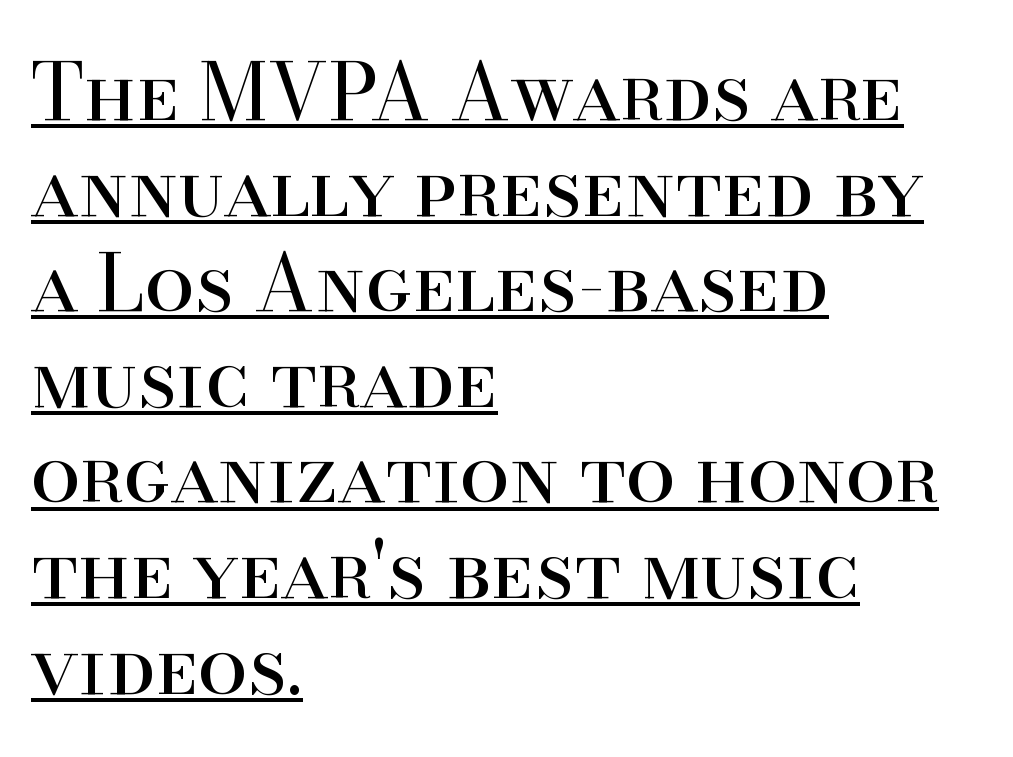
Q: Is the text bold? A: No.
Q: Is the text italic (slanted)? A: No, it is upright.
Q: Is the typeface a serif or a sans-serif typeface? A: Serif.
Q: Is the text underlined? A: Yes.
Q: How is the paragraph aligned? A: Left-aligned.
Q: Is the spacing between letters normal or unusually wide? A: Normal.
Q: Width (condensed, normal, or wide)? A: Normal.
Q: Stroke contrast? A: High.
Q: x-height? A: Small.
Q: Monospaced? A: No.
